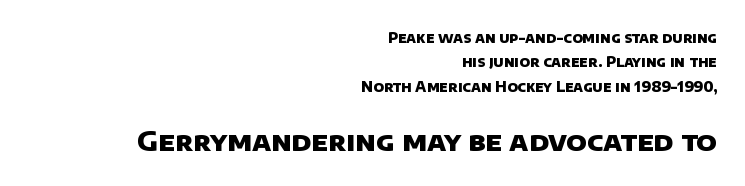
Here the second block reads like a headline and the first like body copy. Unmarked baselines from the first word to the last. The rendering anchors every line to the right-hand side. Chunky letters — that's bold for sure. In terms of letterspacing, this is plain default setting.
